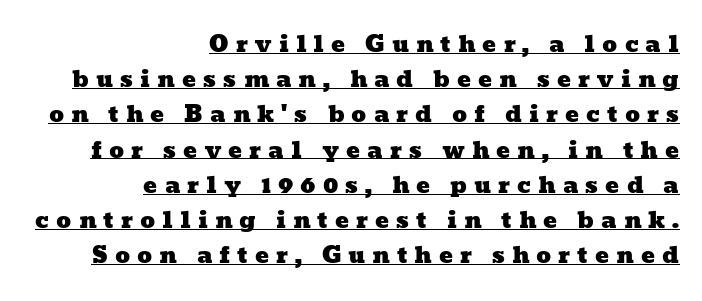
{"underline": "yes", "align": "right", "line_spacing": "normal", "line_spacing_ratio": 1.53, "letter_spacing": "wide", "letter_spacing_em": 0.3, "glyph_px": 23}
